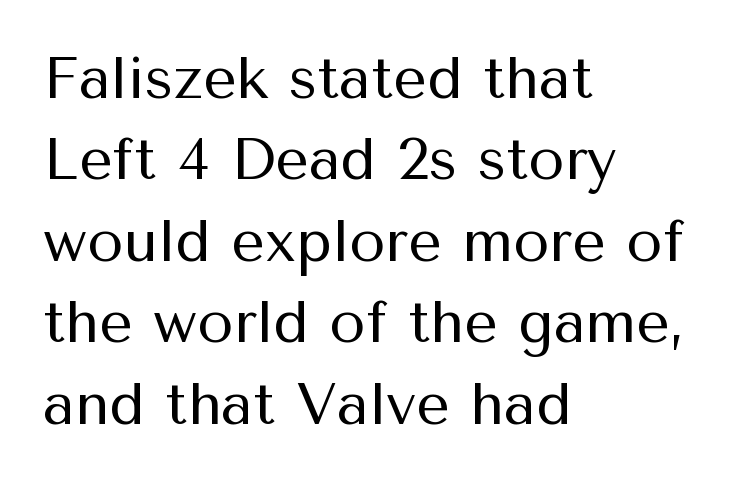
Q: Is the text bold? A: No.
Q: Is the text italic (slanted)? A: No, it is upright.
Q: Is the typeface a serif or a sans-serif typeface? A: Sans-serif.
Q: Is the text underlined? A: No.
Q: How is the paragraph aligned? A: Left-aligned.
Q: Is the spacing between letters normal or unusually wide? A: Normal.
Q: Is the spacing between lines tight, normal or loose? A: Normal.
Q: Width (condensed, normal, or wide)? A: Normal.
Q: Stroke contrast? A: Medium.
Q: x-height? A: Medium.
Q: Monospaced? A: No.
